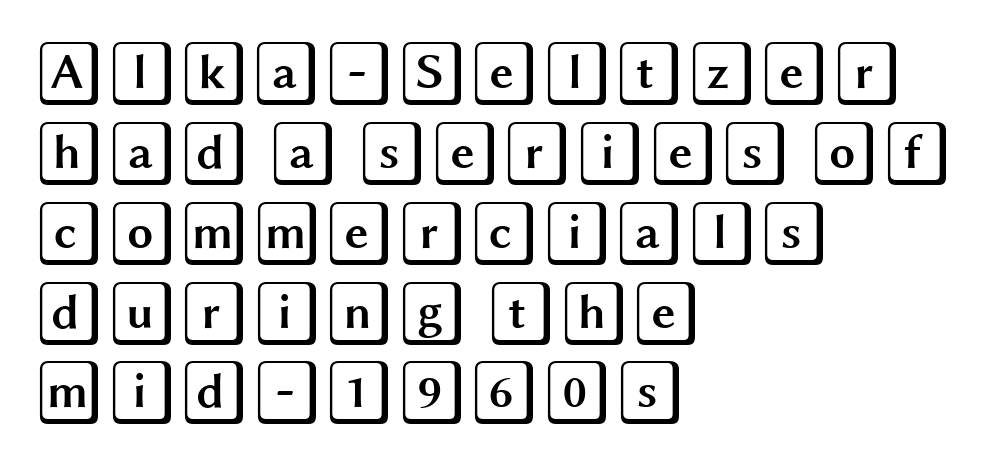
Q: Is the text italic (slanted)? A: No, it is upright.
Q: Is the text underlined? A: No.
Q: How is the paragraph aligned? A: Left-aligned.
Q: Is the spacing between letters normal or unusually wide? A: Normal.
Q: Width (condensed, normal, or wide)? A: Wide.
Q: x-height? A: Large.
